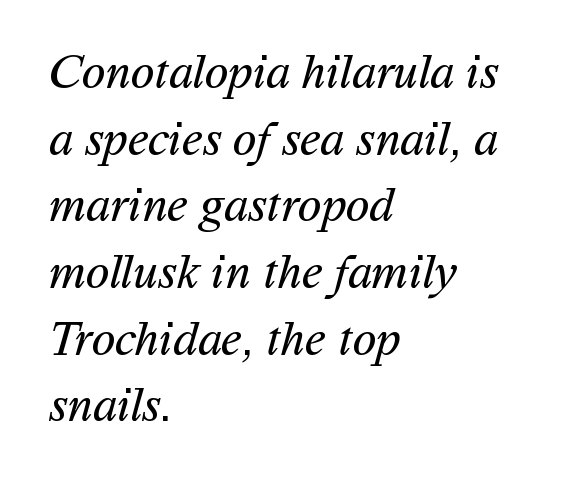
Check where the strokes stop: nothing finishes them off — pure sans. These lines are rendered in a variable-pitch font. What stands out about the letter spacing? Nothing — it is the standard amount. Leading: standard. All the whitespace from short lines collects on the right. Bare-footed words on every line.
